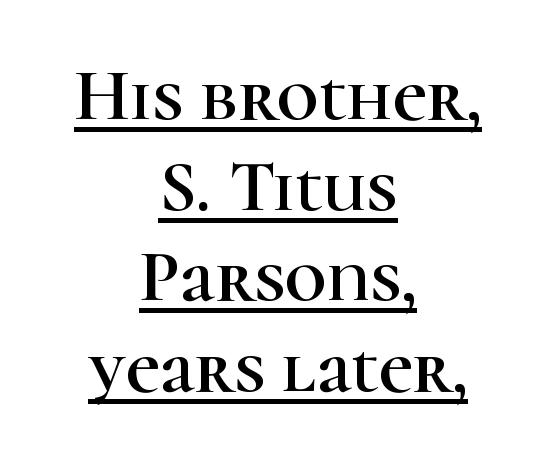
{"serif": "yes", "italic": "no", "width": "normal", "stroke_contrast": "high", "x_height": "medium", "monospaced": "no", "underline": "yes", "align": "center", "line_spacing_ratio": 1.24, "letter_spacing": "normal", "letter_spacing_em": 0.0, "glyph_px": 73}
